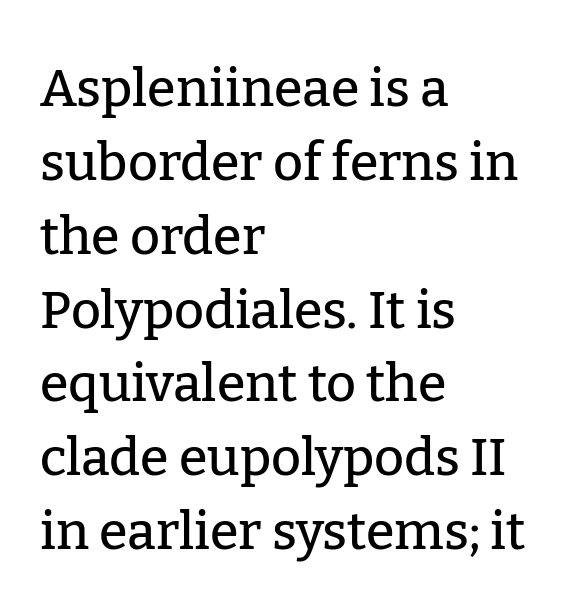
Nothing unusual about the tracking: characters are spaced as the font intends. Is the block centered? No — it sits flush against the left margin. Is this a fixed-width face? No — the glyphs have proportional, varying widths. Check under the words: just untouched page. It's the straight-up-and-down kind of type.
